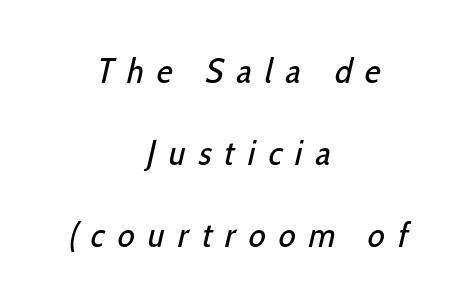
The image shows 35 px regular-weight, condensed sans-serif type; set centered, loose line spacing (2.35x), unusually wide letter spacing (+0.38 em), not underlined; low stroke contrast and a medium x-height.
